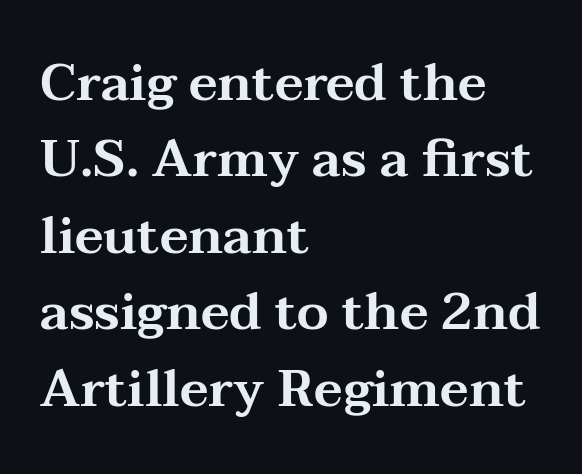
In terms of letterform style, serifs are clearly present. Summary of vertical rhythm: regular, with standard interline spacing. Descenders are the only things crossing below the line. This sample is left-justified, so line endings fall wherever the words run out. The letters advance in unequal steps, a hallmark of proportional type.
